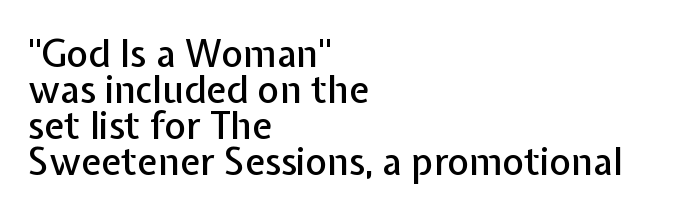
Q: Is the text italic (slanted)? A: No, it is upright.
Q: Is the typeface a serif or a sans-serif typeface? A: Sans-serif.
Q: Is the text underlined? A: No.
Q: How is the paragraph aligned? A: Left-aligned.
Q: Is the spacing between letters normal or unusually wide? A: Normal.
Q: Is the spacing between lines tight, normal or loose? A: Tight.
Q: Width (condensed, normal, or wide)? A: Normal.
Q: Stroke contrast? A: Low.
Q: x-height? A: Medium.
Q: Monospaced? A: No.
